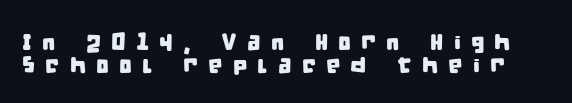
{"underline": "no", "line_spacing": "tight", "line_spacing_ratio": 1.0, "letter_spacing": "wide", "letter_spacing_em": 0.44, "glyph_px": 23}
